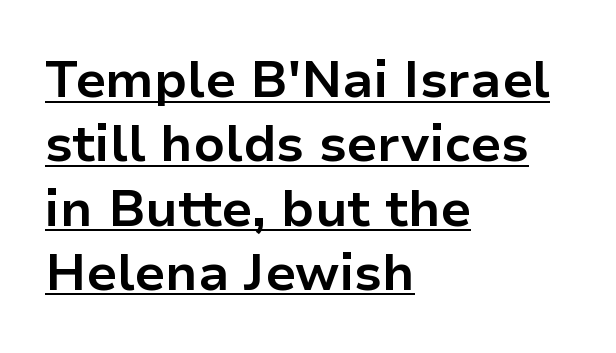
The image shows 51 px bold sans-serif type, upright; set left-aligned, normal line spacing (1.26x), normal letter spacing, underlined; low stroke contrast and a medium x-height.
